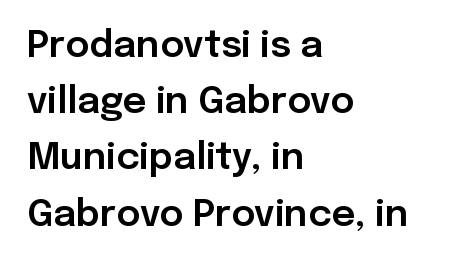
Q: Is the text italic (slanted)? A: No, it is upright.
Q: Is the typeface a serif or a sans-serif typeface? A: Sans-serif.
Q: Is the text underlined? A: No.
Q: How is the paragraph aligned? A: Left-aligned.
Q: Is the spacing between letters normal or unusually wide? A: Normal.
Q: Is the spacing between lines tight, normal or loose? A: Normal.
Q: Width (condensed, normal, or wide)? A: Normal.
Q: Stroke contrast? A: Low.
Q: x-height? A: Medium.
Q: Monospaced? A: No.
